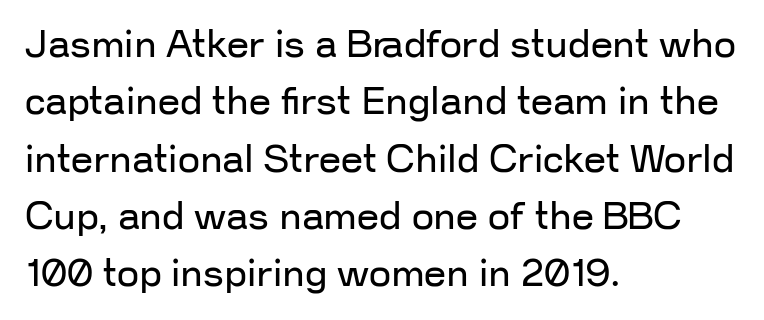
The image shows 39 px regular-weight sans-serif type, upright; set left-aligned, normal line spacing (1.47x), normal letter spacing, not underlined; low stroke contrast and a medium x-height.
